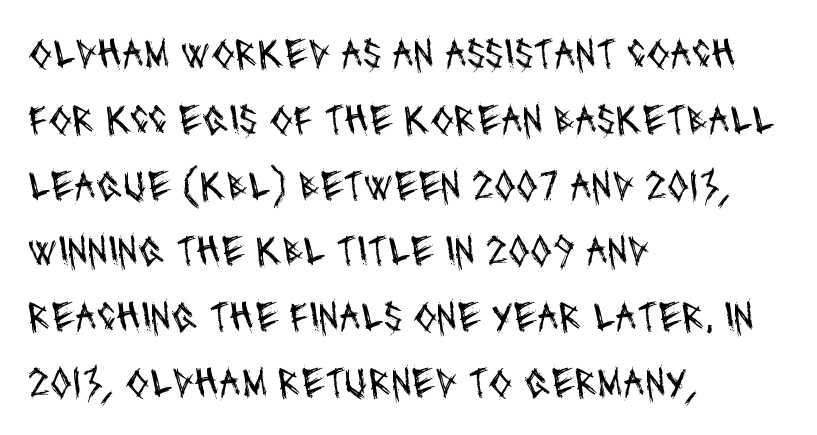
Q: Is the text bold? A: No.
Q: Is the typeface a serif or a sans-serif typeface? A: Sans-serif.
Q: Is the text underlined? A: No.
Q: How is the paragraph aligned? A: Left-aligned.
Q: Is the spacing between letters normal or unusually wide? A: Normal.
Q: Is the spacing between lines tight, normal or loose? A: Normal.
Q: Width (condensed, normal, or wide)? A: Condensed.
Q: Stroke contrast? A: Medium.
Q: x-height? A: Large.
Q: Monospaced? A: No.
